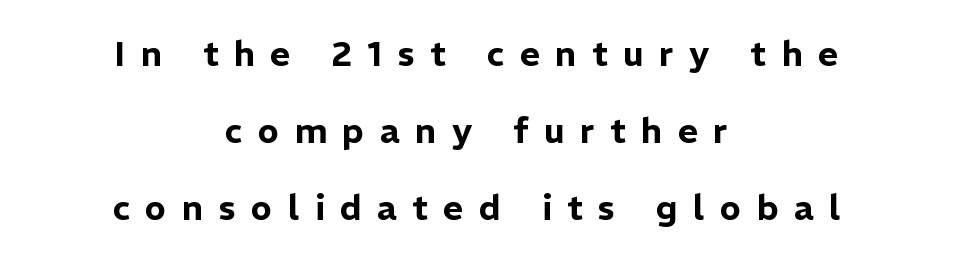
{"serif": "no", "italic": "no", "width": "normal", "stroke_contrast": "low", "x_height": "medium", "monospaced": "no", "underline": "no", "align": "center", "line_spacing": "loose", "line_spacing_ratio": 2.2, "letter_spacing": "wide", "letter_spacing_em": 0.44, "glyph_px": 35}
